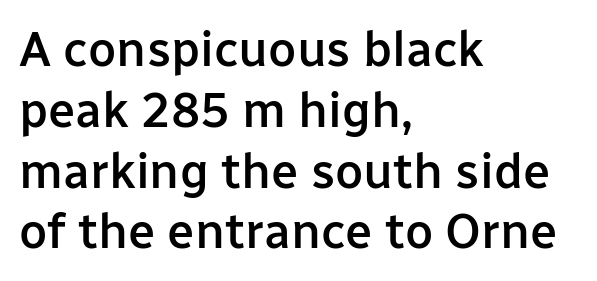
Q: Is the text bold? A: Semi-bold.
Q: Is the text italic (slanted)? A: No, it is upright.
Q: Is the typeface a serif or a sans-serif typeface? A: Sans-serif.
Q: Is the text underlined? A: No.
Q: How is the paragraph aligned? A: Left-aligned.
Q: Is the spacing between letters normal or unusually wide? A: Normal.
Q: Width (condensed, normal, or wide)? A: Normal.
Q: Stroke contrast? A: Low.
Q: x-height? A: Medium.
Q: Monospaced? A: No.
